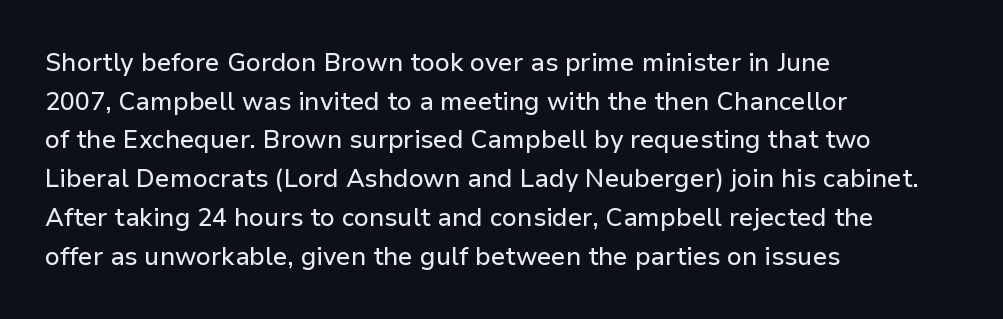
{"italic": "no", "underline": "no", "align": "left", "line_spacing": "normal", "line_spacing_ratio": 1.55, "letter_spacing": "normal", "letter_spacing_em": 0.0, "glyph_px": 25}
